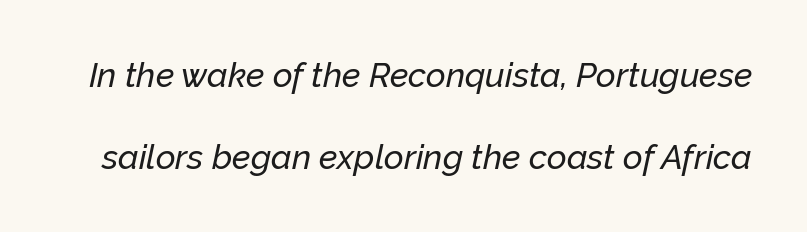
The image shows 34 px text type, italic (leaning right); set loose line spacing (2.4x), normal letter spacing, not underlined; low stroke contrast and a medium x-height.
